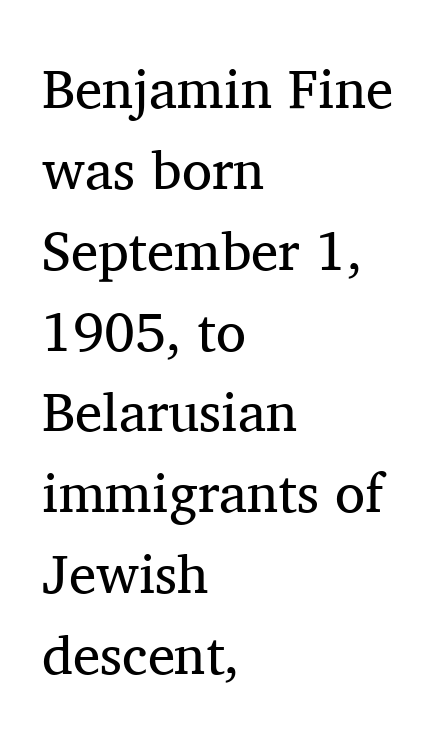
The image shows 55 px regular-weight serif type, upright; set left-aligned, normal line spacing (1.47x), normal letter spacing, not underlined; medium stroke contrast and a medium x-height.
